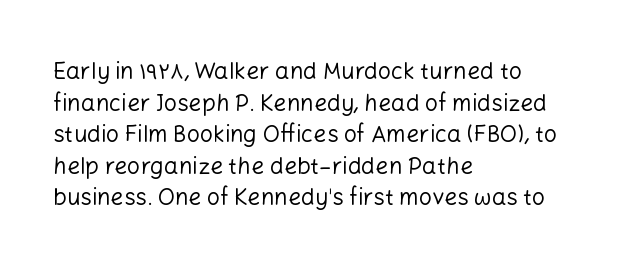
The image shows 23 px text type, upright; set left-aligned, normal line spacing (1.37x), normal letter spacing, not underlined.
